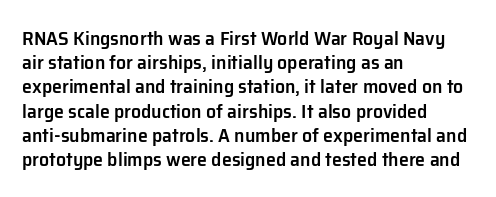
{"italic": "no", "bold": "semi", "underline": "no", "align": "left", "line_spacing_ratio": 1.21, "letter_spacing": "normal", "letter_spacing_em": 0.0, "glyph_px": 20}
